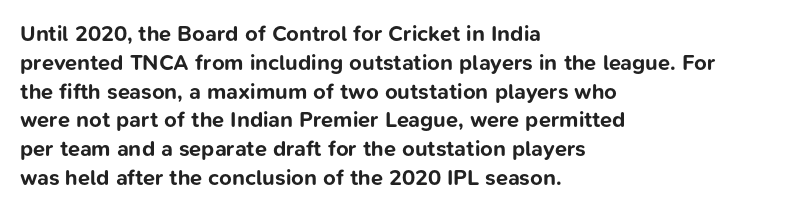
Q: Is the text bold? A: Yes.
Q: Is the text italic (slanted)? A: No, it is upright.
Q: Is the text underlined? A: No.
Q: How is the paragraph aligned? A: Left-aligned.
Q: Is the spacing between letters normal or unusually wide? A: Normal.
Q: Is the spacing between lines tight, normal or loose? A: Normal.
